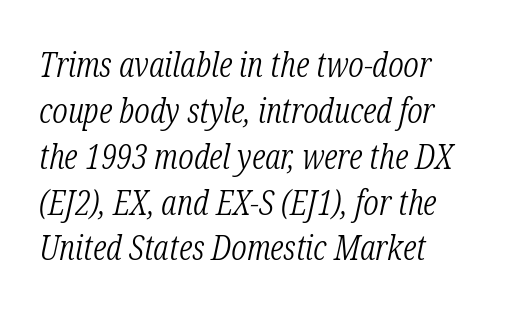
Nobody drew a line under any word here. Each line starts at the same left margin while the right side varies. Regular leading. Is the type heavy? It reads as light-to-regular instead. Small tapered or slab feet sit at the stroke ends, so this counts as serif. These lines keep a tight, regular rhythm from letter to letter.
